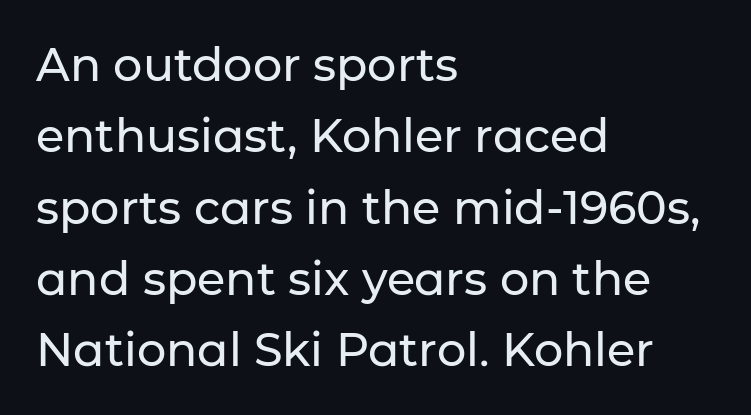
{"serif": "no", "italic": "no", "width": "normal", "stroke_contrast": "low", "x_height": "medium", "monospaced": "no", "underline": "no", "align": "left", "line_spacing": "normal", "line_spacing_ratio": 1.55, "letter_spacing": "normal", "letter_spacing_em": 0.0, "glyph_px": 46}
